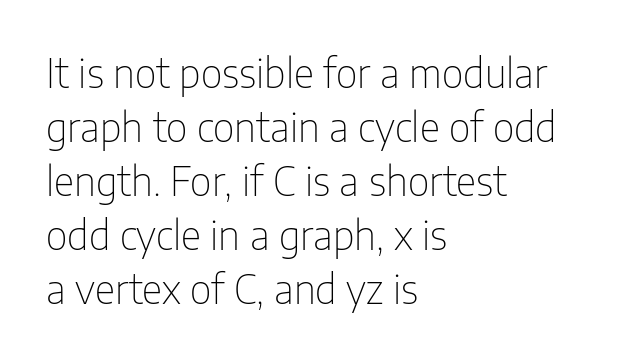
Q: Is the text bold? A: No.
Q: Is the text italic (slanted)? A: No, it is upright.
Q: Is the typeface a serif or a sans-serif typeface? A: Sans-serif.
Q: Is the text underlined? A: No.
Q: How is the paragraph aligned? A: Left-aligned.
Q: Is the spacing between letters normal or unusually wide? A: Normal.
Q: Is the spacing between lines tight, normal or loose? A: Normal.
Q: Width (condensed, normal, or wide)? A: Condensed.
Q: Stroke contrast? A: Low.
Q: x-height? A: Medium.
Q: Monospaced? A: No.
